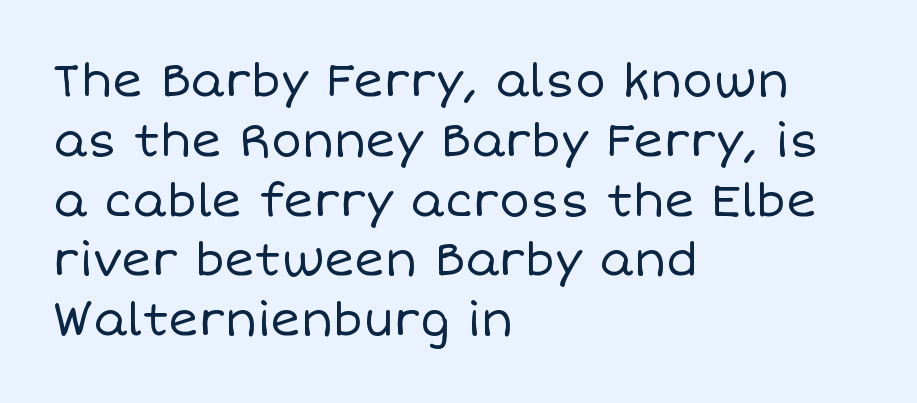
Q: Is the text bold? A: No.
Q: Is the text italic (slanted)? A: No, it is upright.
Q: Is the text underlined? A: No.
Q: How is the paragraph aligned? A: Left-aligned.
Q: Is the spacing between letters normal or unusually wide? A: Normal.
Q: Is the spacing between lines tight, normal or loose? A: Normal.
Q: Width (condensed, normal, or wide)? A: Normal.
Q: Stroke contrast? A: Low.
Q: x-height? A: Large.
Q: Monospaced? A: No.
